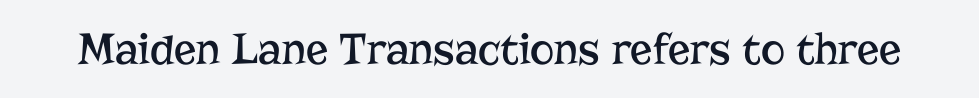
The image shows 46 px regular-weight serif type, upright; set normal letter spacing, not underlined; low stroke contrast and a medium x-height.
